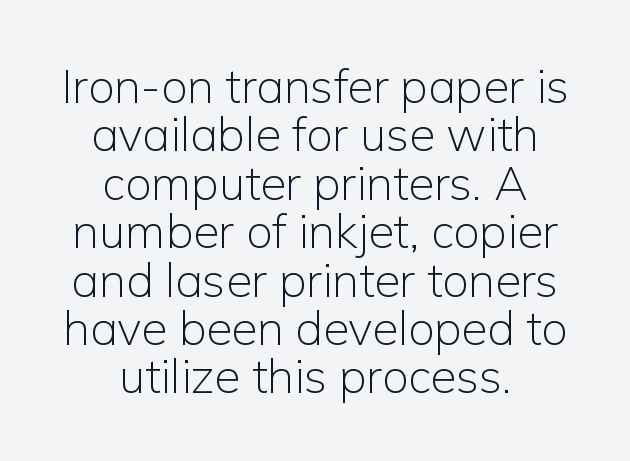
Designer's note — italics off, roman on. One glance says dense: line gaps are narrower than usual. A bare baseline throughout the passage. Ink coverage per letter is moderate at most.
